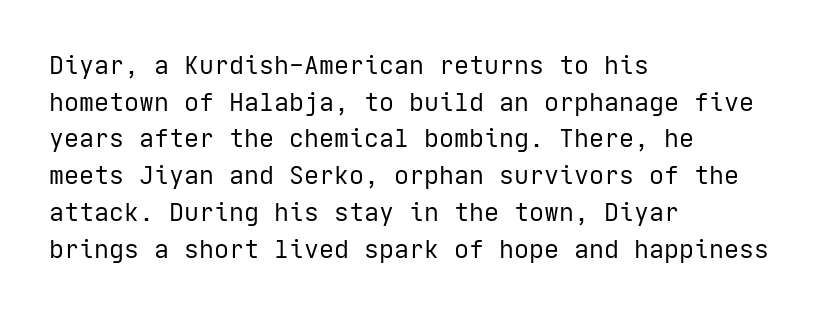
{"italic": "no", "bold": "no", "underline": "no", "align": "left", "line_spacing": "normal", "line_spacing_ratio": 1.47, "letter_spacing": "normal", "letter_spacing_em": 0.0, "glyph_px": 25}
